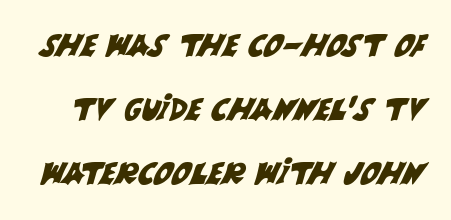
The gap between lines stays unmarked. Here the designer chose a conventional face with non-uniform glyph widths. Default kerning and tracking; the words read as compact shapes. The typeface chosen for these lines omits serifs. The block of text is sparse from top to bottom, with ample space between rows.
